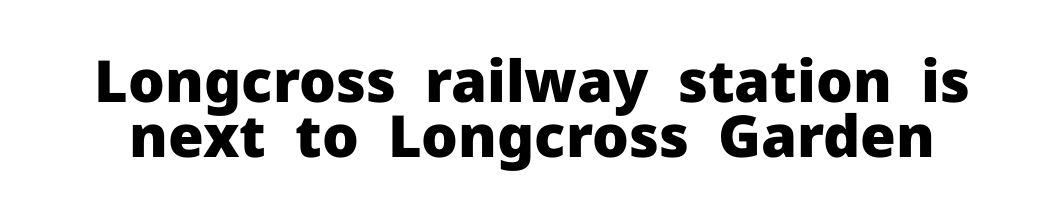
{"serif": "no", "italic": "no", "bold": "yes", "weight": "heavy", "width": "normal", "stroke_contrast": "low", "x_height": "medium", "monospaced": "no", "underline": "no", "line_spacing": "tight", "line_spacing_ratio": 0.95, "letter_spacing": "normal", "letter_spacing_em": 0.0, "glyph_px": 58}
